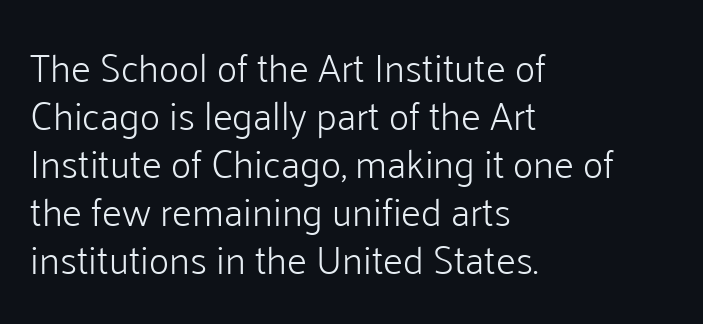
The image shows 39 px light sans-serif type, upright; set left-aligned, line spacing 1.23x, normal letter spacing, not underlined; low stroke contrast and a medium x-height.
